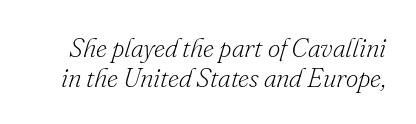
The image shows 27 px text type, italic (leaning right); set tight line spacing (1.11x), normal letter spacing, not underlined.
